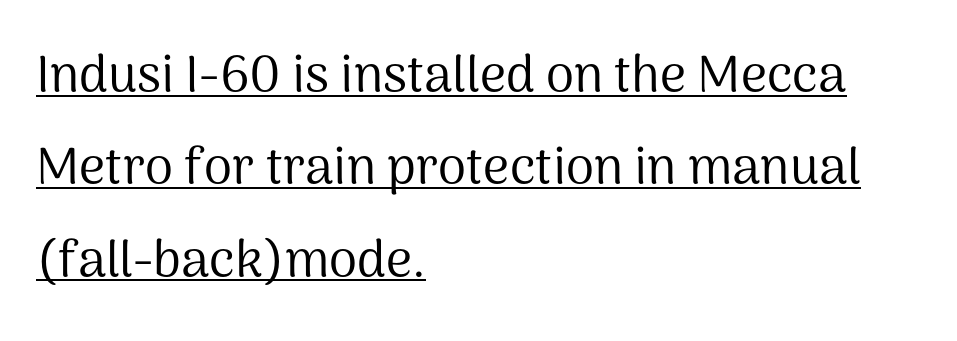
A continuous stroke trails under the words, as in a hyperlink. Caption: face not bold, strokes unweighted. Short note: letters normally spaced. Every character sits straight up, as roman type does. The letters advance in unequal steps, a hallmark of proportional type.
